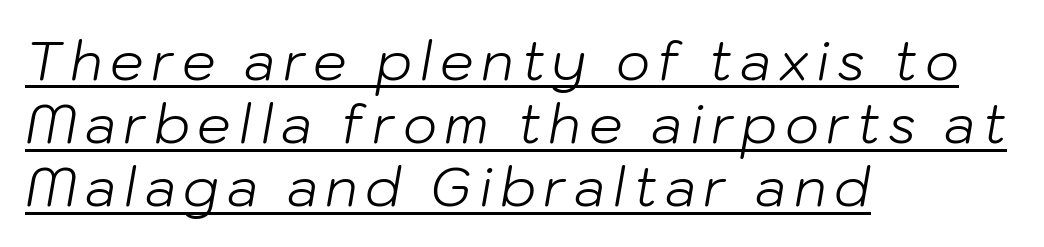
The image shows 53 px light type, italic (leaning right); set left-aligned, line spacing 1.19x, underlined; low stroke contrast and a medium x-height.
